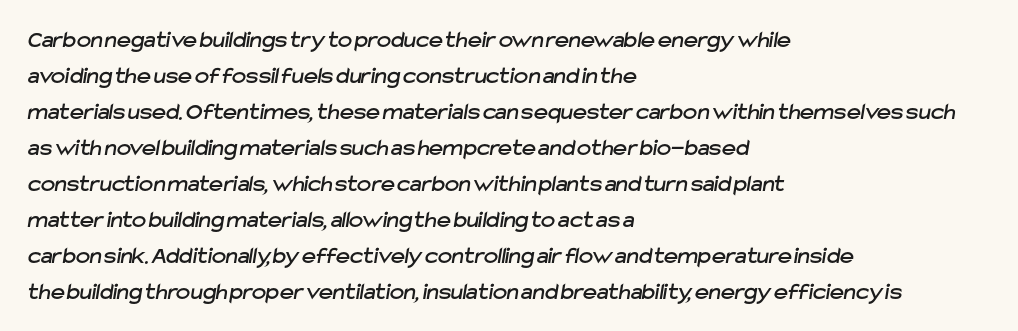
Q: Is the text underlined? A: No.
Q: How is the paragraph aligned? A: Left-aligned.
Q: Is the spacing between letters normal or unusually wide? A: Normal.
Q: Is the spacing between lines tight, normal or loose? A: Normal.
